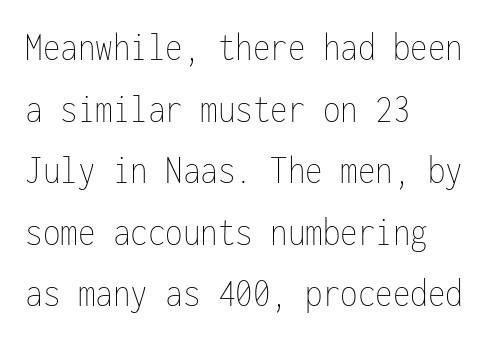
The typography opts for an upright posture over an oblique one. Horizontal alignment here is leftward, the default for most running prose. Successive baselines arrive at the customary interval. Standard letterfit; no display-style spreading of the glyphs.
